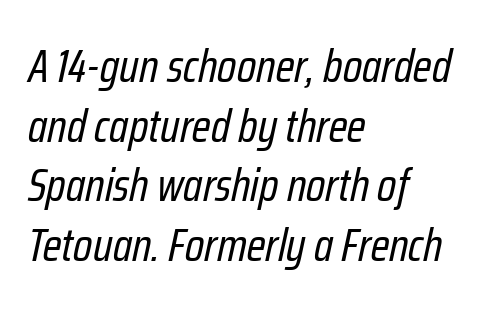
Q: Is the text bold? A: No.
Q: Is the text italic (slanted)? A: Yes, it leans right by about 12 degrees.
Q: Is the text underlined? A: No.
Q: How is the paragraph aligned? A: Left-aligned.
Q: Is the spacing between letters normal or unusually wide? A: Normal.
Q: Is the spacing between lines tight, normal or loose? A: Normal.
Q: Width (condensed, normal, or wide)? A: Condensed.
Q: Stroke contrast? A: Low.
Q: x-height? A: Medium.
Q: Monospaced? A: No.
